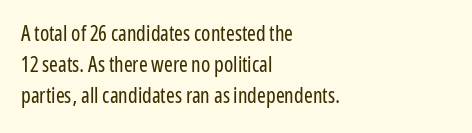
The image shows 21 px text type, upright; set left-aligned, normal line spacing (1.47x), normal letter spacing, not underlined.
